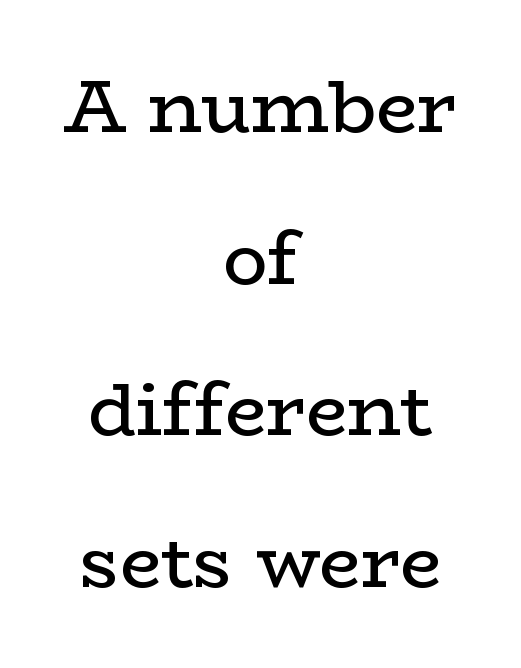
Widely set lines give the paragraph a tall, airy silhouette. The weight would be labelled regular, book, light, or lighter still. Where is the straight margin? There isn't one; the lines are centered. The area under the type is left untouched. Unlike a clean sans, this face finishes its strokes with serifs.
